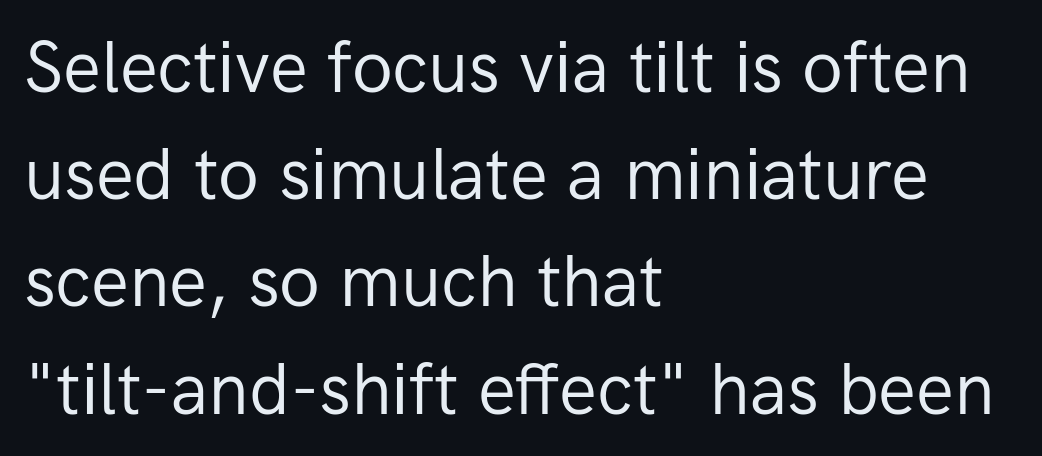
Check the space under the baseline: it is left empty. A typesetter would call this proportional, since set widths differ per character. The font is comparable to plain body text, perhaps lighter. The leading is moderate, giving the passage an even texture. The letters stand upright; this is a roman face. All the whitespace from short lines collects on the right.
